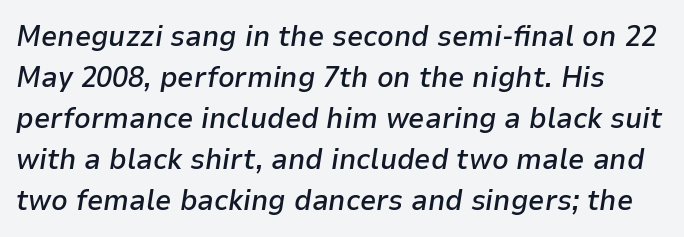
The text carries the slant typical of an italic or oblique font. What stands out about the letter spacing? Nothing — it is the standard amount. A normal amount of white space separates one row of letters from the next. Here the designer chose a conventional face with non-uniform glyph widths.
